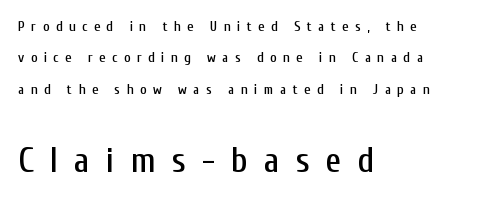
The image shows 35 px condensed sans-serif type, upright; set left-aligned, loose line spacing (2.24x), unusually wide letter spacing (+0.46 em), not underlined; the second (bottom) block is 2.5x larger; low stroke contrast and a medium x-height.
